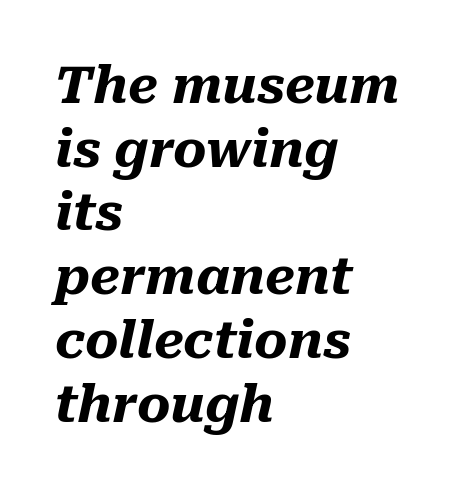
Do the characters align in a grid? No, the font is proportional. Where is the straight margin? On the left. How would I describe the line gaps? Plain and ordinary. Caption: bold face, heavy strokes. An italicized treatment has been applied to the whole sample.
